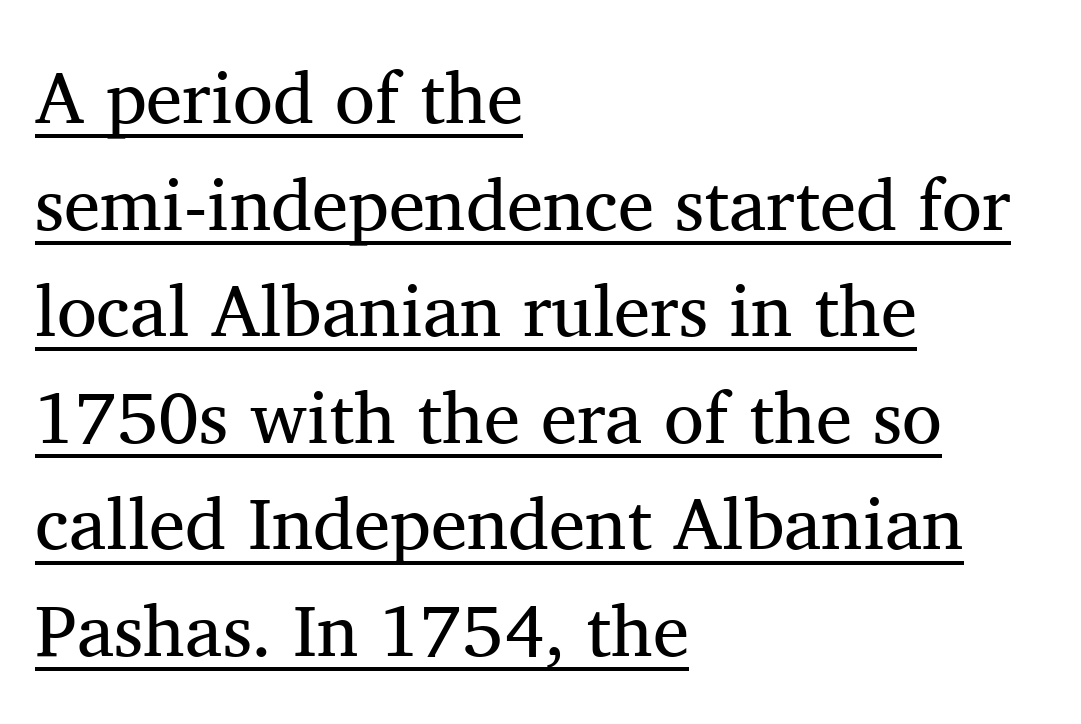
The image shows 73 px regular-weight serif type, upright; set left-aligned, normal line spacing (1.46x), normal letter spacing, underlined; medium stroke contrast and a medium x-height.
